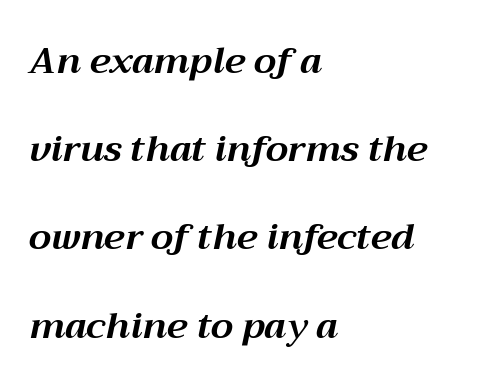
{"italic": "yes", "lean": "right", "slant_degrees": 12, "bold": "yes", "weight": "bold", "width": "normal", "stroke_contrast": "medium", "x_height": "medium", "monospaced": "no", "underline": "no", "align": "left", "line_spacing": "loose", "line_spacing_ratio": 2.45, "letter_spacing": "normal", "letter_spacing_em": 0.0, "glyph_px": 36}
